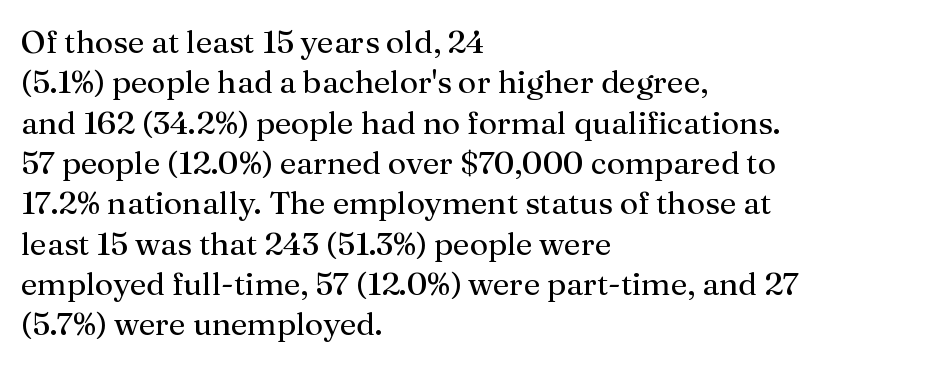
{"serif": "yes", "italic": "no", "bold": "no", "weight": "regular", "width": "normal", "stroke_contrast": "medium", "x_height": "medium", "monospaced": "no", "underline": "no", "align": "left", "line_spacing": "normal", "line_spacing_ratio": 1.26, "letter_spacing": "normal", "letter_spacing_em": 0.0, "glyph_px": 32}
